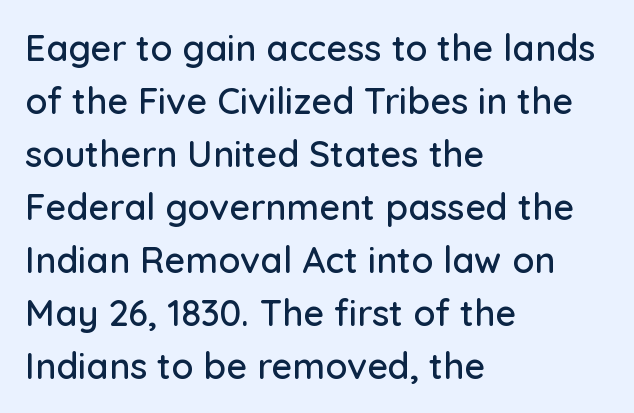
Normally led — the rows are evenly, conventionally spaced. Is this a fixed-width face? No — the glyphs have proportional, varying widths. Left-aligned paragraph, ragged on the right. The letters carry no serifs — their stems end cleanly without finishing strokes. Standard letterfit; no display-style spreading of the glyphs. It's the straight-up-and-down kind of type.
